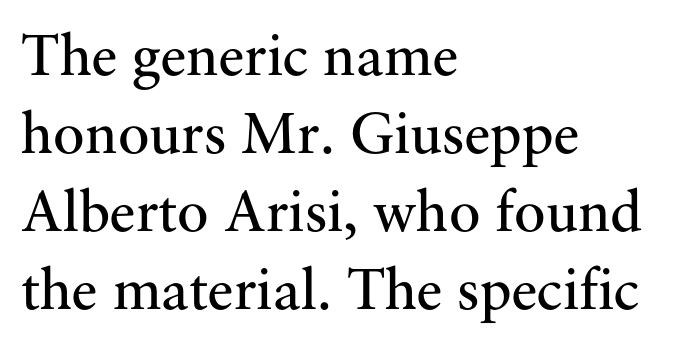
Q: Is the text bold? A: No.
Q: Is the text italic (slanted)? A: No, it is upright.
Q: Is the typeface a serif or a sans-serif typeface? A: Serif.
Q: Is the text underlined? A: No.
Q: How is the paragraph aligned? A: Left-aligned.
Q: Is the spacing between letters normal or unusually wide? A: Normal.
Q: Is the spacing between lines tight, normal or loose? A: Normal.
Q: Width (condensed, normal, or wide)? A: Normal.
Q: Stroke contrast? A: Medium.
Q: x-height? A: Small.
Q: Monospaced? A: No.
